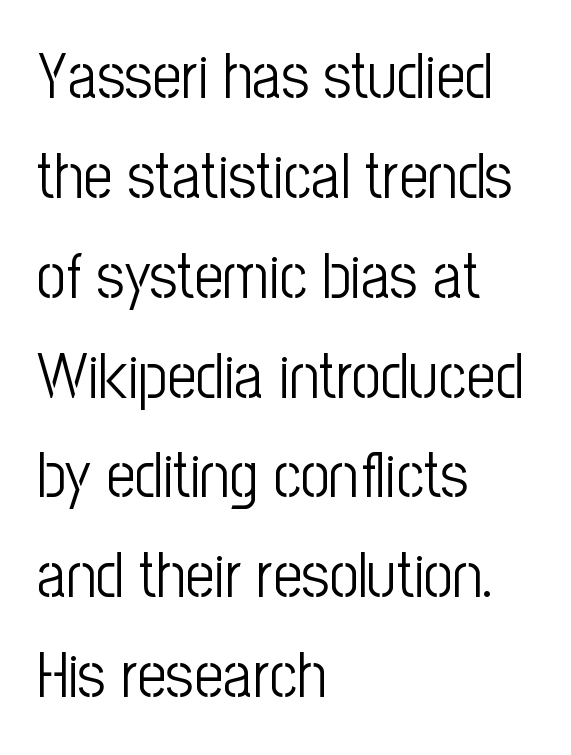
In terms of letterspacing, this is plain default setting. Varying glyph widths throughout — classic text-font behaviour. The space beneath each line is pristine and unruled. To sum up the face: it is a sans, with no serifs.
